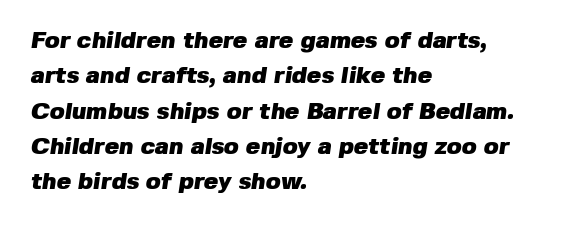
Q: Is the text bold? A: Yes.
Q: Is the text underlined? A: No.
Q: How is the paragraph aligned? A: Left-aligned.
Q: Is the spacing between letters normal or unusually wide? A: Normal.
Q: Is the spacing between lines tight, normal or loose? A: Normal.
